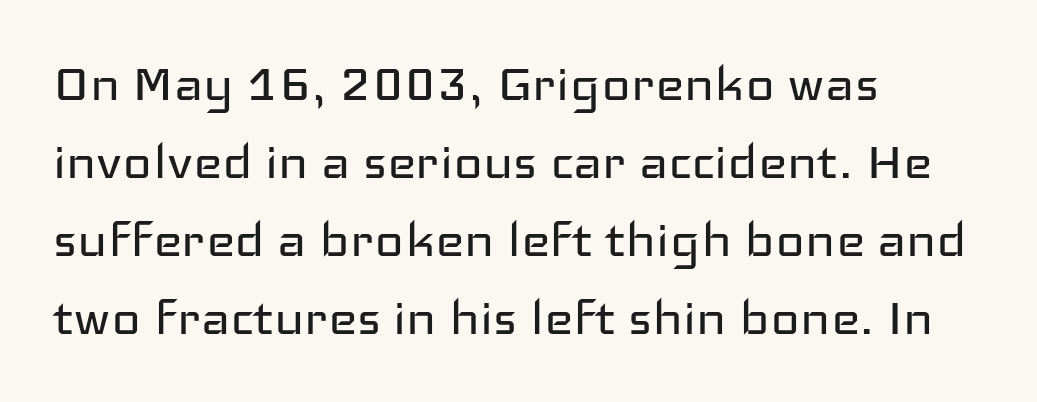
The image shows 62 px regular-weight, wide sans-serif type, upright; set left-aligned, normal line spacing (1.26x), normal letter spacing, not underlined; low stroke contrast and a medium x-height.
